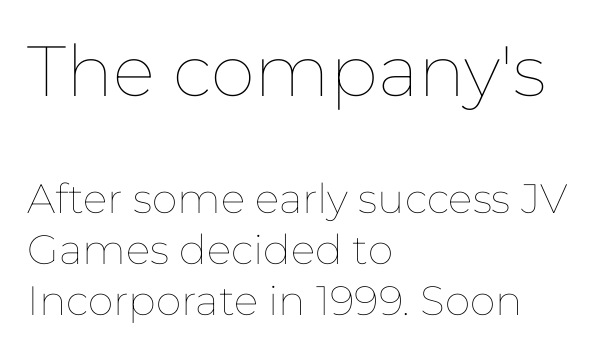
Vertically, the passage feels balanced, rows spaced as you'd expect. If you squint, the top block still reads clearly — it's the larger of the two. The characters are drawn with everyday or finer stroke widths. One-word summary of the alignment: left. The lettering holds an erect, upright posture throughout.
